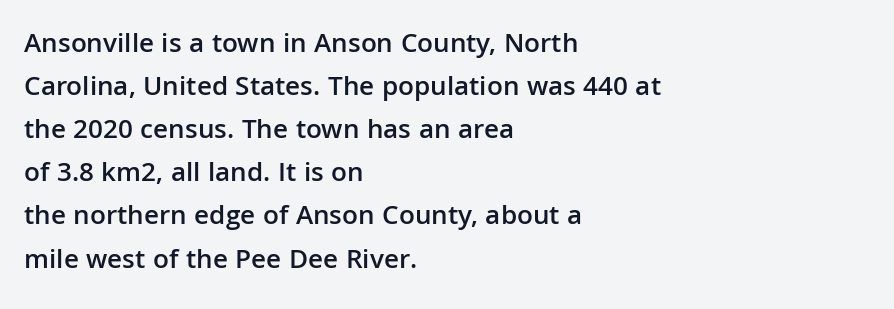
Do the characters align in a grid? No, the font is proportional. Is there any slant? The stems are plumb. All the whitespace from short lines collects on the right. The area under the type is left untouched. Is this a sans? Yes — the strokes have no serifs. Moderately thickened strokes mark this as semibold type.
